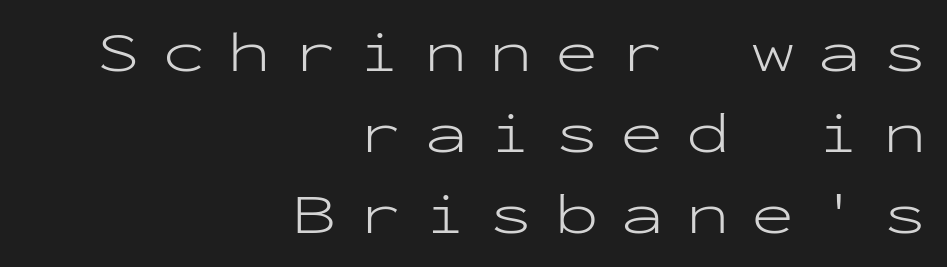
Words float on clear page, feet unadorned. The specimen reads as upright at a glance. Does extra space separate the letters? Yes, quite a lot of it. The face used here is a sans, in the tradition of grotesques and geometrics.
